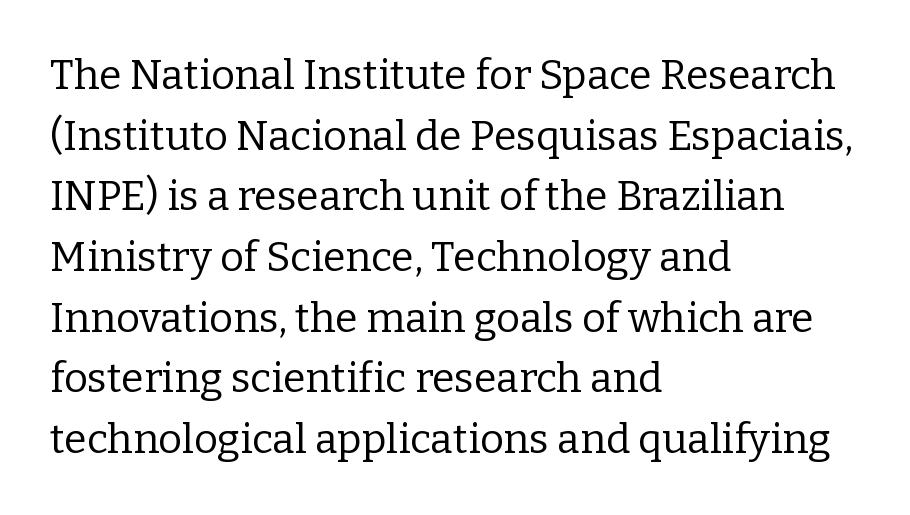
Proportional: the letters do not fall into vertical columns. Unlike italic type, these characters show no tilt at all. The rendering uses a moderate line-height, typical for paragraphs. Does the copy run flush right? No — it runs flush left. No chunkiness to these letters — they're not bold.
